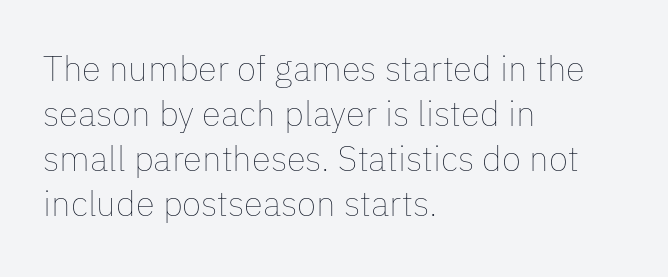
Observe the ordinary spacing: letters are neighbours, not strangers. The compositor pushed each line to the left boundary. This is roman type, the default non-slanted kind. This block has exactly the height ordinary leading produces. Beneath every word, the page is bare. Weight class: somewhere from thin through regular.
